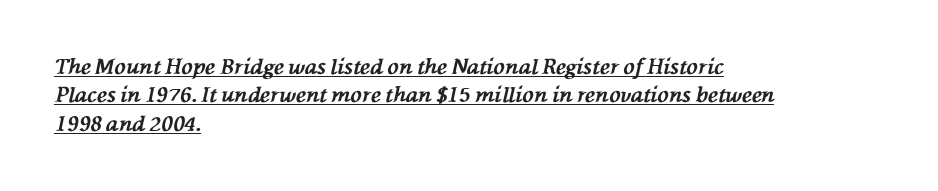
Q: Is the text bold? A: Yes.
Q: Is the text italic (slanted)? A: Yes, it leans left by about 76 degrees.
Q: Is the text underlined? A: Yes.
Q: How is the paragraph aligned? A: Left-aligned.
Q: Is the spacing between letters normal or unusually wide? A: Normal.
Q: Is the spacing between lines tight, normal or loose? A: Normal.
